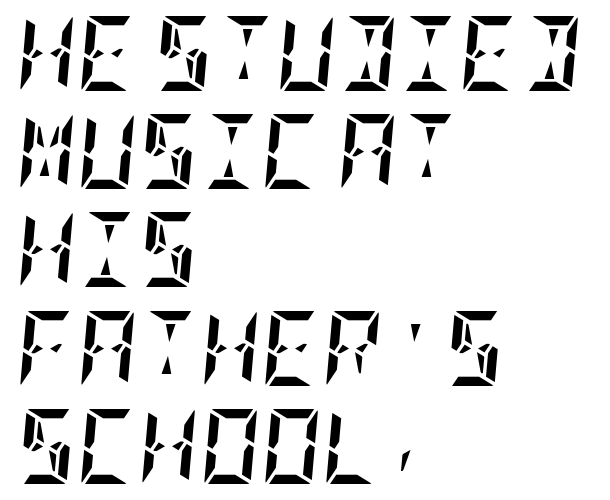
The image shows 75 px semibold, condensed type, italic (leaning right); set left-aligned, normal line spacing (1.31x), normal letter spacing, not underlined; low stroke contrast and a large x-height.
